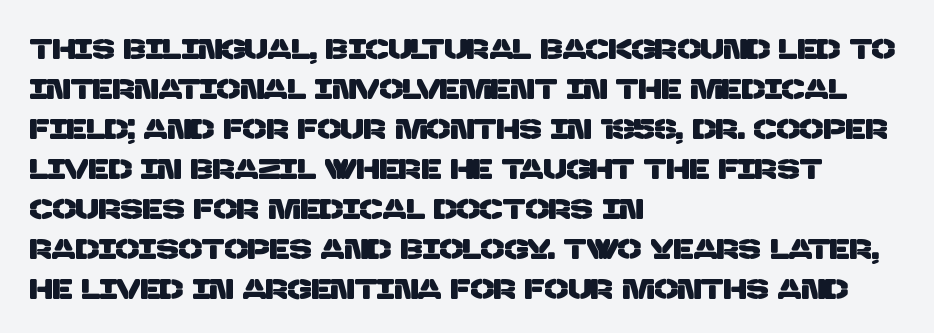
{"serif": "no", "width": "normal", "stroke_contrast": "low", "x_height": "large", "monospaced": "no", "underline": "no", "align": "left", "line_spacing": "normal", "line_spacing_ratio": 1.43, "letter_spacing": "normal", "letter_spacing_em": 0.0, "glyph_px": 28}
